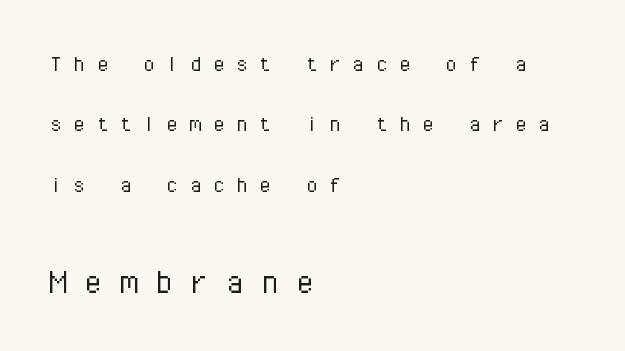
{"serif": "no", "italic": "no", "bold": "no", "weight": "light", "width": "normal", "stroke_contrast": "low", "x_height": "medium", "monospaced": "yes", "underline": "no", "align": "left", "line_spacing": "loose", "line_spacing_ratio": 2.42, "letter_spacing": "wide", "letter_spacing_em": 0.43, "larger_block": "second", "size_ratio": 1.52, "glyph_px": 38}
